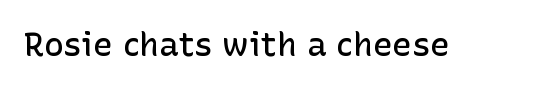
Q: Is the text bold? A: Semi-bold.
Q: Is the text italic (slanted)? A: No, it is upright.
Q: Is the typeface a serif or a sans-serif typeface? A: Sans-serif.
Q: Is the text underlined? A: No.
Q: Is the spacing between letters normal or unusually wide? A: Normal.
Q: Width (condensed, normal, or wide)? A: Normal.
Q: Stroke contrast? A: Low.
Q: x-height? A: Medium.
Q: Monospaced? A: No.
